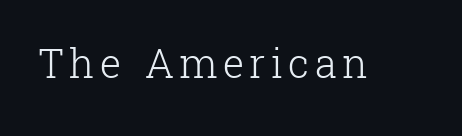
{"serif": "yes", "italic": "no", "bold": "no", "weight": "light", "width": "normal", "stroke_contrast": "low", "x_height": "medium", "monospaced": "no", "underline": "no", "glyph_px": 40}
